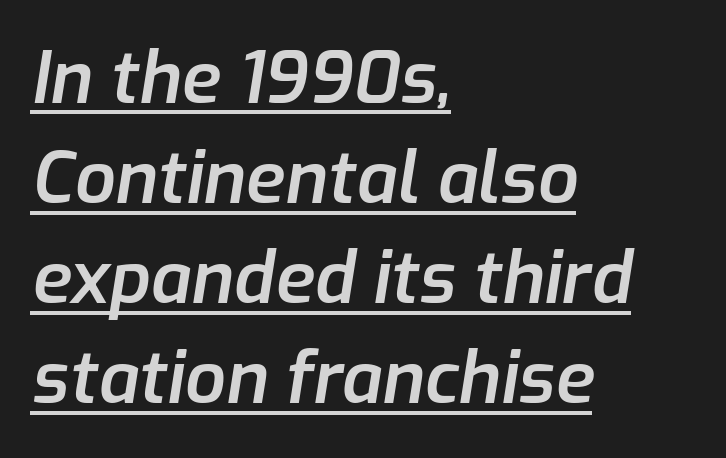
Q: Is the text bold? A: Semi-bold.
Q: Is the text italic (slanted)? A: Yes, it leans right by about 9 degrees.
Q: Is the text underlined? A: Yes.
Q: How is the paragraph aligned? A: Left-aligned.
Q: Is the spacing between letters normal or unusually wide? A: Normal.
Q: Is the spacing between lines tight, normal or loose? A: Normal.
Q: Width (condensed, normal, or wide)? A: Normal.
Q: Stroke contrast? A: Low.
Q: x-height? A: Medium.
Q: Monospaced? A: No.
